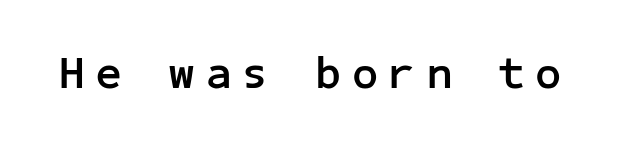
Set as a true bold cut, around the 700 mark. This is roman type, the default non-slanted kind. The characters display no serif detailing; their extremities are plain. Nobody drew a line under any word here. The line texture is sparse and dotted thanks to wide tracking.
